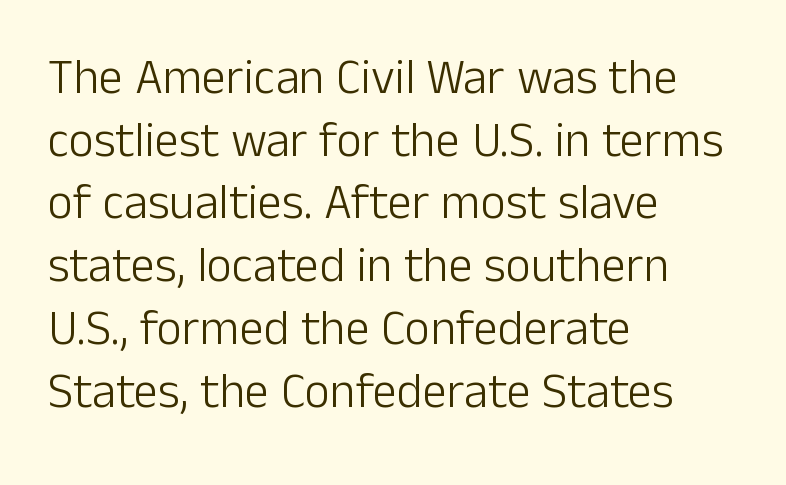
Q: Is the text bold? A: No.
Q: Is the text italic (slanted)? A: No, it is upright.
Q: Is the typeface a serif or a sans-serif typeface? A: Sans-serif.
Q: Is the text underlined? A: No.
Q: How is the paragraph aligned? A: Left-aligned.
Q: Is the spacing between letters normal or unusually wide? A: Normal.
Q: Is the spacing between lines tight, normal or loose? A: Normal.
Q: Width (condensed, normal, or wide)? A: Normal.
Q: Stroke contrast? A: Low.
Q: x-height? A: Medium.
Q: Monospaced? A: No.
